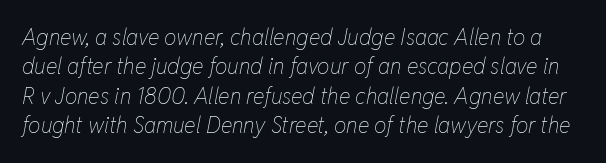
Q: Is the text bold? A: No.
Q: Is the text italic (slanted)? A: Yes, it leans right by about 11 degrees.
Q: Is the text underlined? A: No.
Q: Is the spacing between letters normal or unusually wide? A: Normal.
Q: Is the spacing between lines tight, normal or loose? A: Normal.
